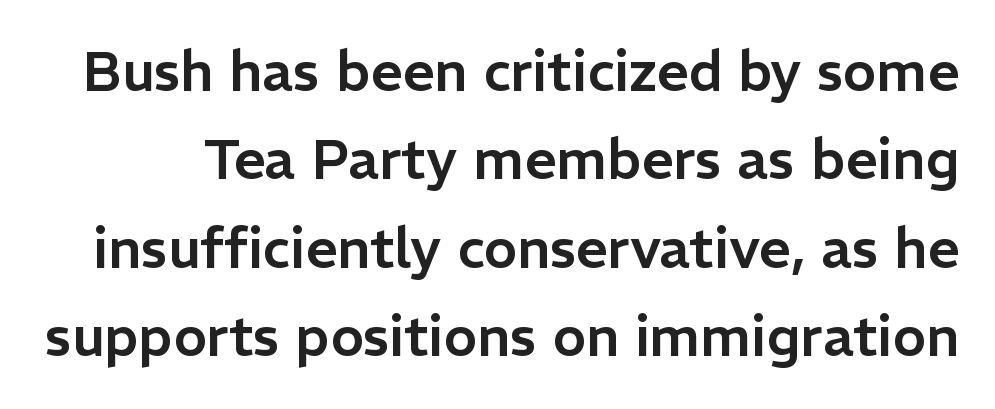
Q: Is the text italic (slanted)? A: No, it is upright.
Q: Is the typeface a serif or a sans-serif typeface? A: Sans-serif.
Q: Is the text underlined? A: No.
Q: Is the spacing between letters normal or unusually wide? A: Normal.
Q: Is the spacing between lines tight, normal or loose? A: Normal.
Q: Width (condensed, normal, or wide)? A: Normal.
Q: Stroke contrast? A: Low.
Q: x-height? A: Medium.
Q: Monospaced? A: No.
